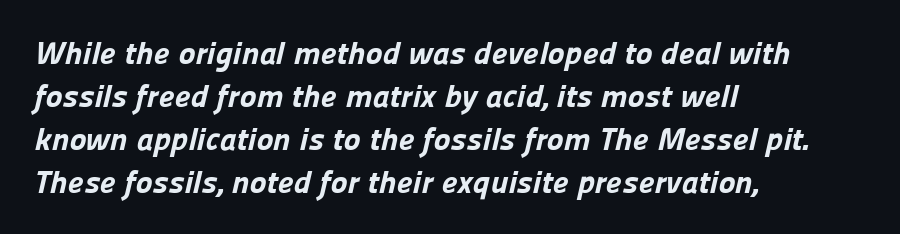
The image shows 32 px bold sans-serif type; set left-aligned, normal line spacing (1.34x), normal letter spacing, not underlined; low stroke contrast and a medium x-height.
